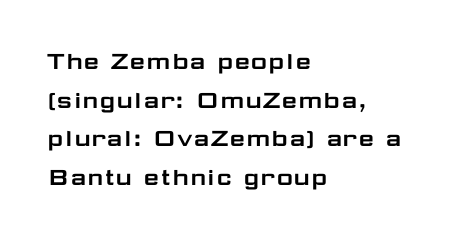
Each letter's strokes conclude bluntly, with no projecting serifs. Every stem runs plumb, perpendicular to the baseline. A normal amount of white space separates one row of letters from the next. The line texture is even and compact thanks to regular tracking. Character widths vary here, with narrow letters taking less room than wide ones. The passage is arranged the way most books set body copy — flush left.
